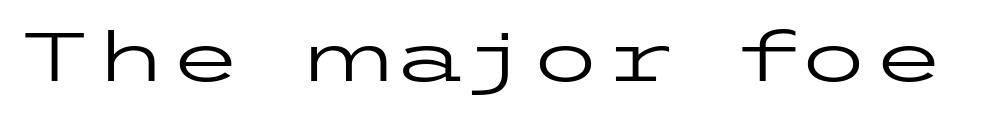
Q: Is the text bold? A: No.
Q: Is the text italic (slanted)? A: No, it is upright.
Q: Is the typeface a serif or a sans-serif typeface? A: Sans-serif.
Q: Is the text underlined? A: No.
Q: Is the spacing between letters normal or unusually wide? A: Normal.
Q: Width (condensed, normal, or wide)? A: Wide.
Q: Stroke contrast? A: Low.
Q: x-height? A: Medium.
